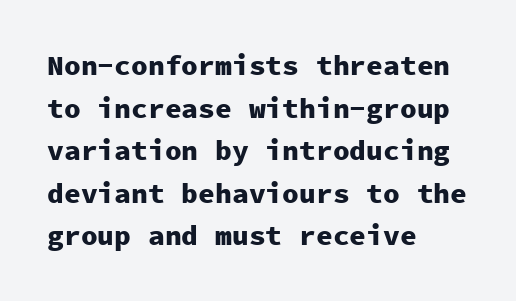
Q: Is the text bold? A: Yes.
Q: Is the text italic (slanted)? A: No, it is upright.
Q: Is the typeface a serif or a sans-serif typeface? A: Sans-serif.
Q: Is the text underlined? A: No.
Q: How is the paragraph aligned? A: Left-aligned.
Q: Is the spacing between letters normal or unusually wide? A: Normal.
Q: Is the spacing between lines tight, normal or loose? A: Normal.
Q: Width (condensed, normal, or wide)? A: Normal.
Q: Stroke contrast? A: Low.
Q: x-height? A: Medium.
Q: Monospaced? A: Yes.
